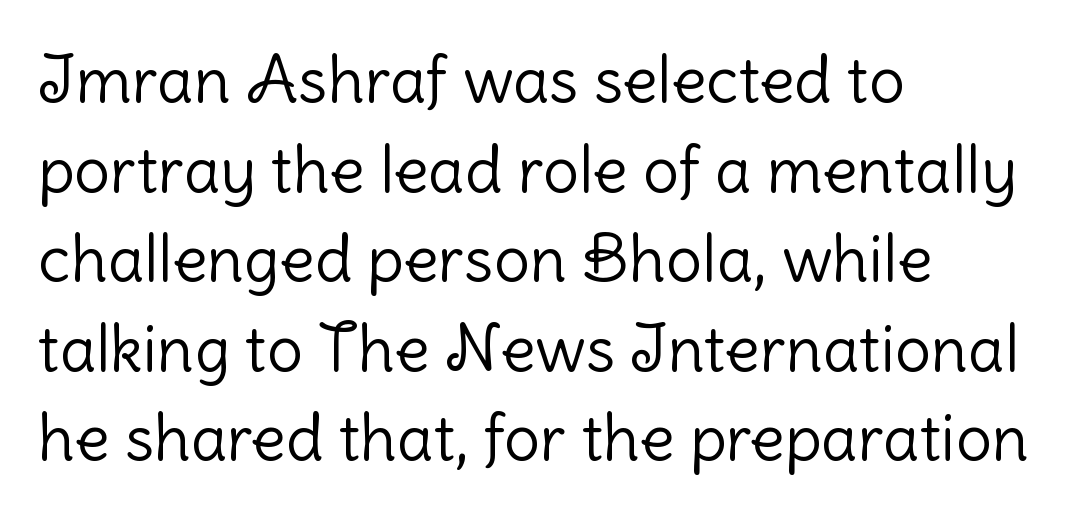
{"serif": "no", "italic": "no", "bold": "no", "weight": "light", "width": "normal", "stroke_contrast": "low", "x_height": "medium", "monospaced": "no", "underline": "no", "align": "left", "line_spacing": "normal", "line_spacing_ratio": 1.4, "letter_spacing": "normal", "letter_spacing_em": 0.0, "glyph_px": 64}
